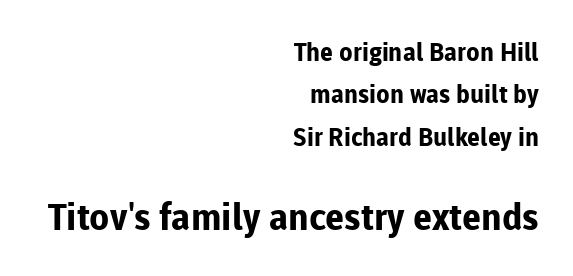
Is the lower block the larger one? Yes — the lower block carries the bigger type. Typographic density is high because the face is bold. The space beneath each line is pristine and unruled. Characters follow at the spacing the type designer built in. The face used here is a sans, in the tradition of grotesques and geometrics. Posture: straight, roman, zero tilt.
